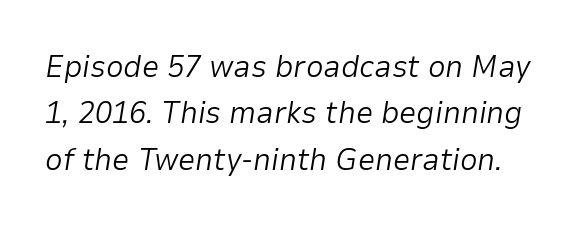
The image shows 31 px light type, italic (leaning right); set normal line spacing (1.5x), normal letter spacing, not underlined; low stroke contrast and a medium x-height.
